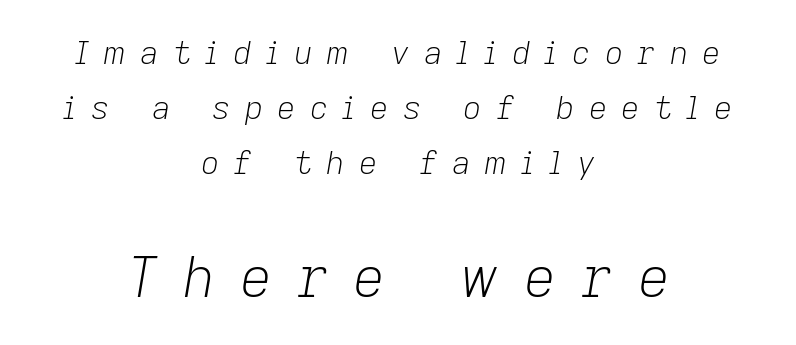
Q: Is the text bold? A: No.
Q: Is the text italic (slanted)? A: Yes, it leans right by about 9 degrees.
Q: Is the text underlined? A: No.
Q: How is the paragraph aligned? A: Centered.
Q: Is the spacing between letters normal or unusually wide? A: Unusually wide.
Q: Which block of text is set in a larger size, the first (top) or the second (bottom)? A: The second (bottom) one.
Q: Width (condensed, normal, or wide)? A: Normal.
Q: Stroke contrast? A: Low.
Q: x-height? A: Medium.
Q: Monospaced? A: No.
